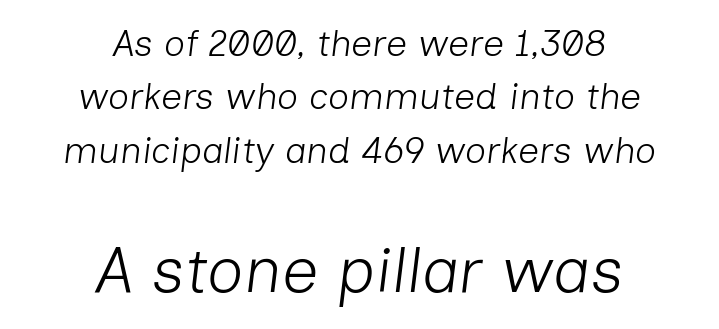
Q: Is the text bold? A: No.
Q: Is the text italic (slanted)? A: Yes, it leans right by about 7 degrees.
Q: Is the text underlined? A: No.
Q: How is the paragraph aligned? A: Centered.
Q: Is the spacing between letters normal or unusually wide? A: Normal.
Q: Is the spacing between lines tight, normal or loose? A: Normal.
Q: Which block of text is set in a larger size, the first (top) or the second (bottom)? A: The second (bottom) one.
Q: Width (condensed, normal, or wide)? A: Normal.
Q: Stroke contrast? A: Low.
Q: x-height? A: Medium.
Q: Monospaced? A: No.
